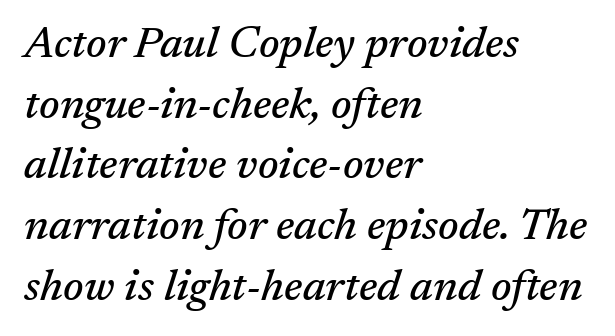
This sample has the flowing, uneven cadence of proportional lettering. It's the slanting kind of type. Short note: letters normally spaced. The passage shown is typeset with a serif family.
